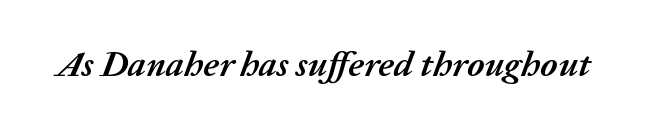
Think of a printed novel: that variable character pitch is what you see here. The string is rendered with underlining switched off. These lines keep a tight, regular rhythm from letter to letter. Typesetter's note: full bold, strokes at maximum text heaviness.
